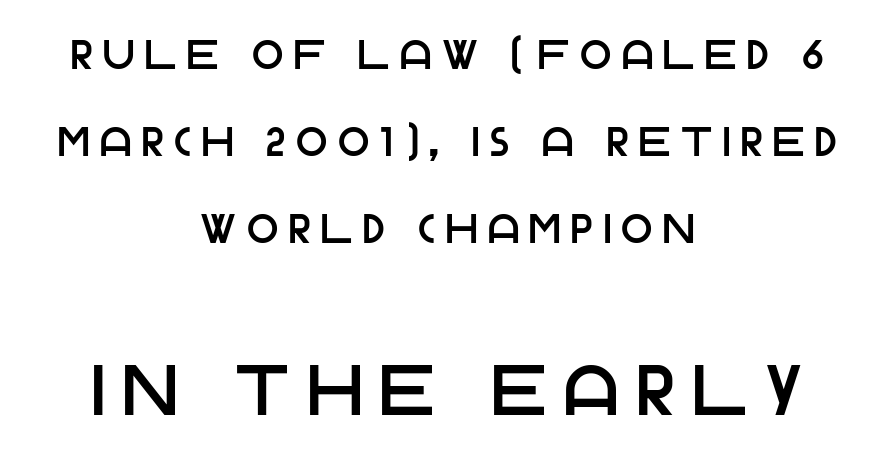
{"serif": "no", "italic": "no", "width": "normal", "stroke_contrast": "low", "x_height": "large", "monospaced": "no", "underline": "no", "align": "center", "line_spacing": "loose", "line_spacing_ratio": 2.12, "letter_spacing": "wide", "letter_spacing_em": 0.26, "larger_block": "second", "size_ratio": 1.73, "glyph_px": 71}
